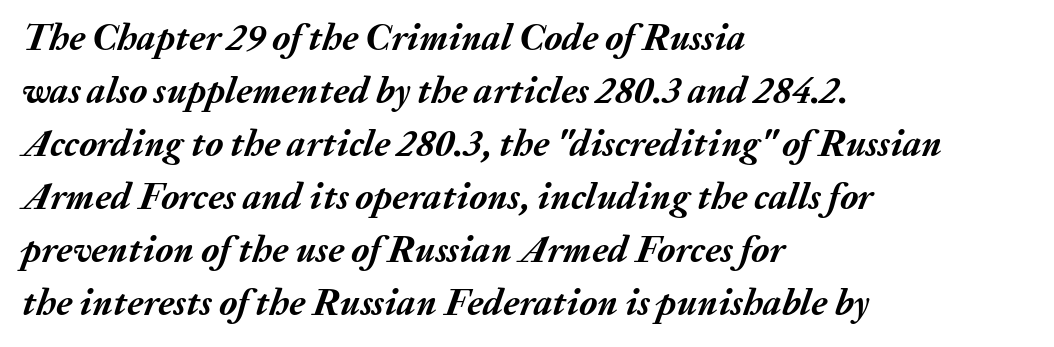
The passage shown is typed in a proportional face where columns would drift. Yep, that's italic — everything's leaning. Summary of weight: heavy, a full bold. Successive baselines arrive at the customary interval. Has an underline been added? It has not. A typesetter would call this zero additional tracking.
